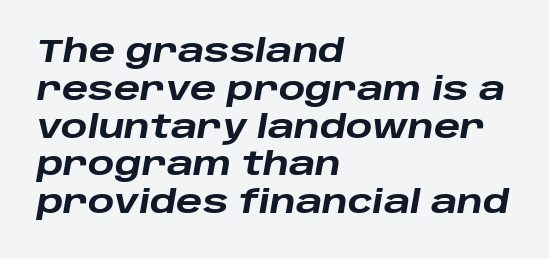
The passage is arranged the way most books set body copy — flush left. Note the varied advance widths — an 'i' is clearly narrower than an 'm'. I'd describe the lettering as bold — thick and assertive. Looking at the ascenders, they clearly lean. Honestly, there is no underline to notice here at all.
